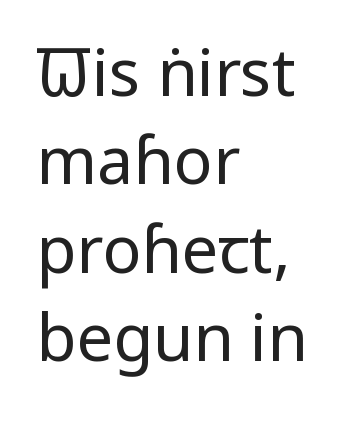
The image shows 65 px regular-weight, condensed sans-serif type, upright; set left-aligned, normal line spacing (1.36x), normal letter spacing, not underlined; low stroke contrast and a large x-height.
